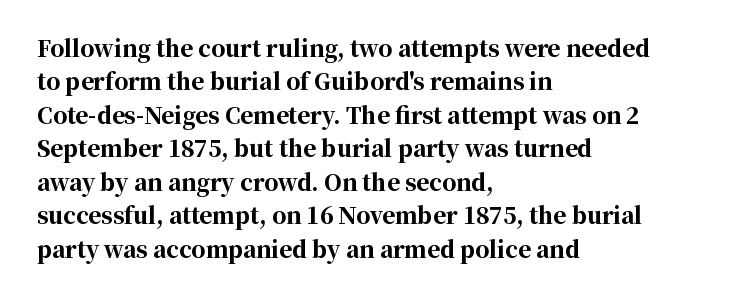
The image shows 22 px bold type, upright; set left-aligned, normal line spacing (1.52x), normal letter spacing, not underlined.
